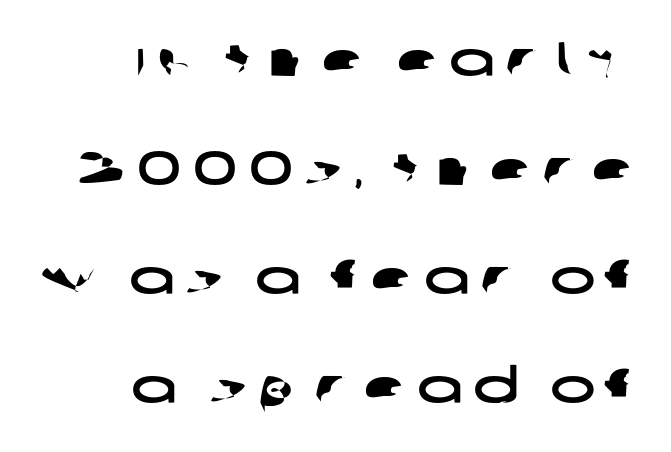
Q: Is the typeface a serif or a sans-serif typeface? A: Sans-serif.
Q: Is the text underlined? A: No.
Q: How is the paragraph aligned? A: Right-aligned.
Q: Is the spacing between letters normal or unusually wide? A: Unusually wide.
Q: Is the spacing between lines tight, normal or loose? A: Loose.
Q: Width (condensed, normal, or wide)? A: Wide.
Q: Stroke contrast? A: Low.
Q: x-height? A: Large.
Q: Monospaced? A: No.
